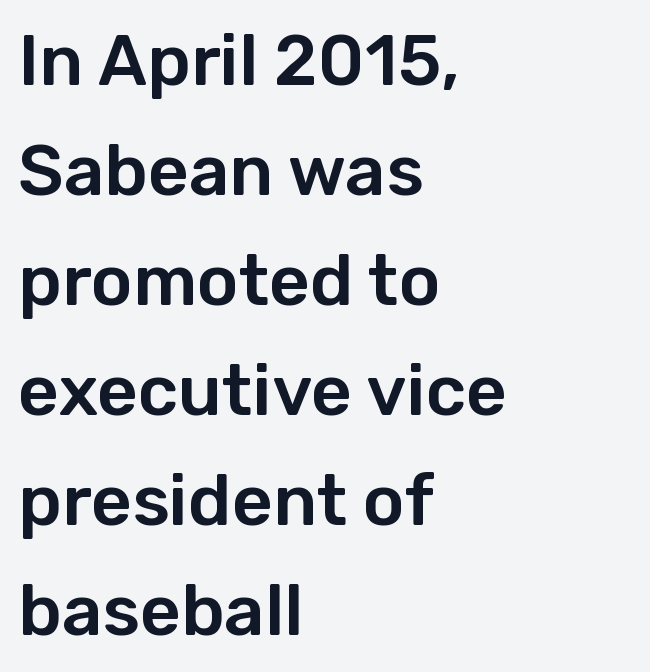
Q: Is the text italic (slanted)? A: No, it is upright.
Q: Is the typeface a serif or a sans-serif typeface? A: Sans-serif.
Q: Is the text underlined? A: No.
Q: How is the paragraph aligned? A: Left-aligned.
Q: Is the spacing between letters normal or unusually wide? A: Normal.
Q: Is the spacing between lines tight, normal or loose? A: Normal.
Q: Width (condensed, normal, or wide)? A: Normal.
Q: Stroke contrast? A: Low.
Q: x-height? A: Medium.
Q: Monospaced? A: No.
